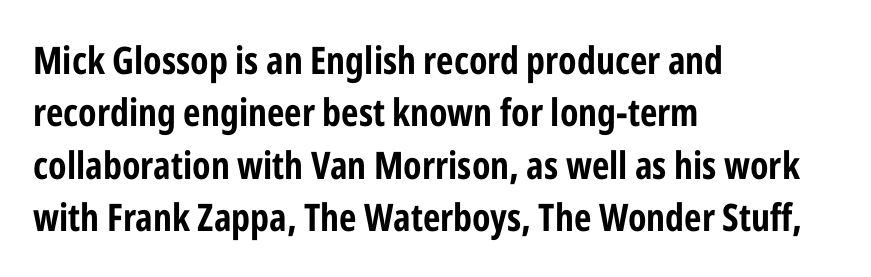
Posture: upright roman. If you measured baseline to baseline, you'd find a middling distance. The letters advance in unequal steps, a hallmark of proportional type. Glance below the letters and you will spot only blank space. Weight check: bold — yes, fully. The passage is arranged the way most books set body copy — flush left.
